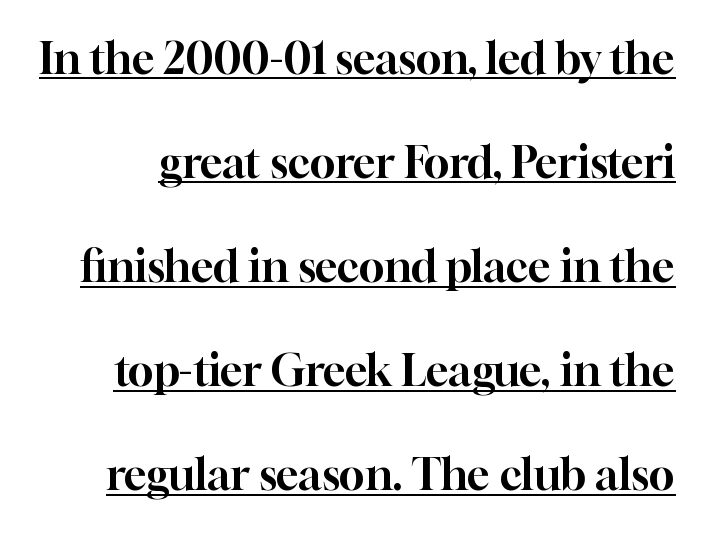
The lettering is marked with a stroke running underneath it. The face used here is proportionally spaced, like ordinary book or web type. Summary of vertical rhythm: relaxed, with wide interline spacing. Regarding serifs, this sample has them. The typography opts for an upright posture over an oblique one.
